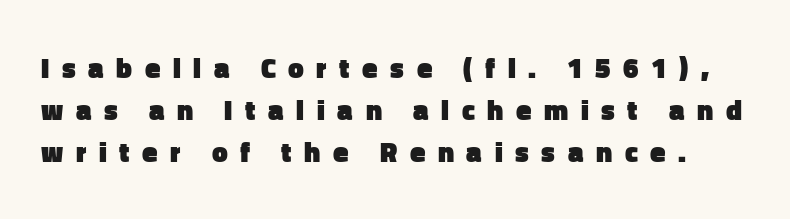
Q: Is the text bold? A: Yes.
Q: Is the text italic (slanted)? A: No, it is upright.
Q: Is the typeface a serif or a sans-serif typeface? A: Sans-serif.
Q: Is the text underlined? A: No.
Q: Is the spacing between letters normal or unusually wide? A: Unusually wide.
Q: Is the spacing between lines tight, normal or loose? A: Normal.
Q: Width (condensed, normal, or wide)? A: Normal.
Q: Stroke contrast? A: Low.
Q: x-height? A: Medium.
Q: Monospaced? A: No.
